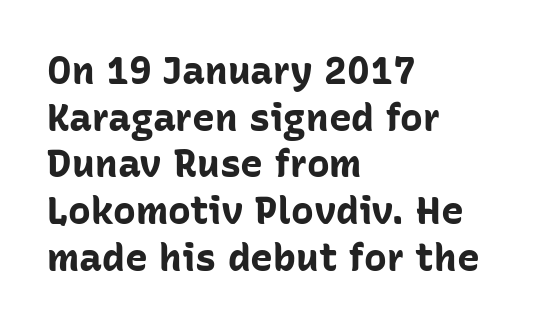
Q: Is the text bold? A: Yes.
Q: Is the text italic (slanted)? A: No, it is upright.
Q: Is the typeface a serif or a sans-serif typeface? A: Sans-serif.
Q: Is the text underlined? A: No.
Q: How is the paragraph aligned? A: Left-aligned.
Q: Is the spacing between letters normal or unusually wide? A: Normal.
Q: Width (condensed, normal, or wide)? A: Normal.
Q: Stroke contrast? A: Low.
Q: x-height? A: Medium.
Q: Monospaced? A: No.
